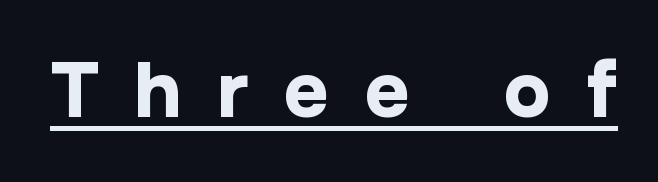
Q: Is the text bold? A: Yes.
Q: Is the text italic (slanted)? A: No, it is upright.
Q: Is the typeface a serif or a sans-serif typeface? A: Sans-serif.
Q: Is the text underlined? A: Yes.
Q: Is the spacing between letters normal or unusually wide? A: Unusually wide.
Q: Width (condensed, normal, or wide)? A: Normal.
Q: Stroke contrast? A: Low.
Q: x-height? A: Medium.
Q: Monospaced? A: No.
